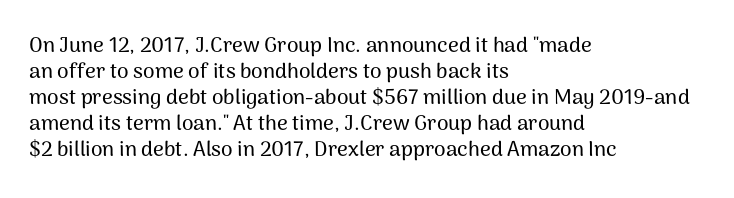
Q: Is the text italic (slanted)? A: No, it is upright.
Q: Is the text underlined? A: No.
Q: How is the paragraph aligned? A: Left-aligned.
Q: Is the spacing between letters normal or unusually wide? A: Normal.
